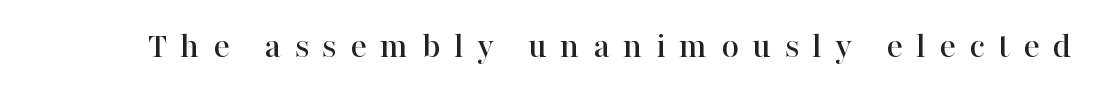
Q: Is the text italic (slanted)? A: No, it is upright.
Q: Is the typeface a serif or a sans-serif typeface? A: Serif.
Q: Is the text underlined? A: No.
Q: Is the spacing between letters normal or unusually wide? A: Unusually wide.
Q: Width (condensed, normal, or wide)? A: Normal.
Q: Stroke contrast? A: High.
Q: x-height? A: Medium.
Q: Monospaced? A: No.
